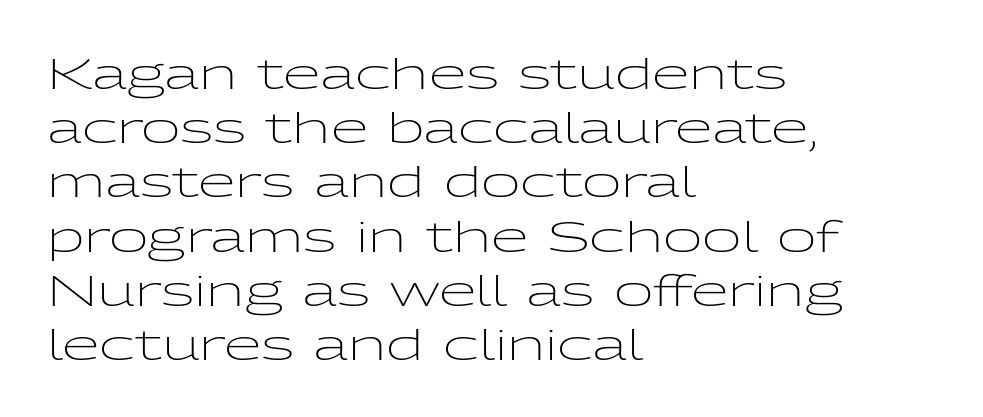
The passage shown is typed in a proportional face where columns would drift. Posture: upright roman. Weight class: somewhere from thin through regular. The strip under each line holds only bare page.
